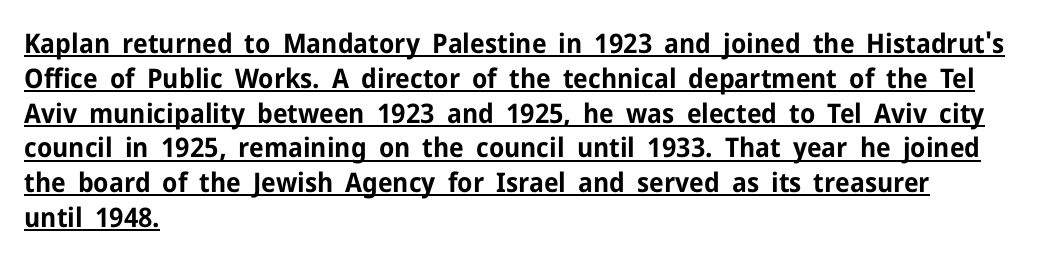
{"italic": "no", "bold": "yes", "underline": "yes", "align": "left", "line_spacing": "normal", "line_spacing_ratio": 1.29, "letter_spacing": "normal", "letter_spacing_em": 0.0, "glyph_px": 27}
